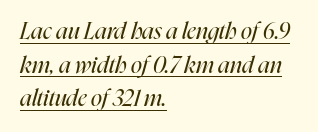
{"italic": "yes", "lean": "right", "slant_degrees": 16, "bold": "no", "underline": "yes", "align": "left", "line_spacing": "normal", "line_spacing_ratio": 1.46, "letter_spacing": "normal", "letter_spacing_em": 0.0, "glyph_px": 23}
